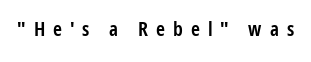
{"italic": "no", "bold": "semi", "underline": "no", "letter_spacing": "wide", "letter_spacing_em": 0.4, "glyph_px": 20}
